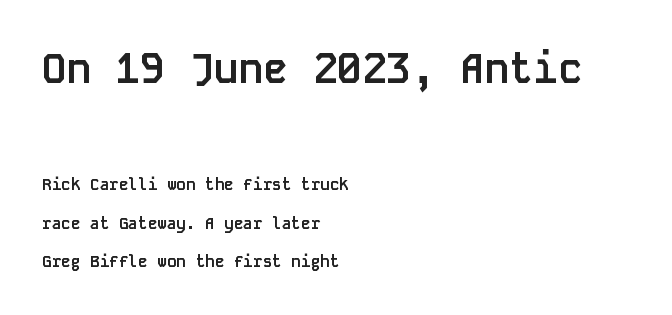
Only glyphs here, with clear space below each row. This block would shrink considerably if given ordinary leading; it's expanded now. This rendering employs a face without finishing strokes, i.e., a sans-serif. Heft: maximum for text — a bold.
